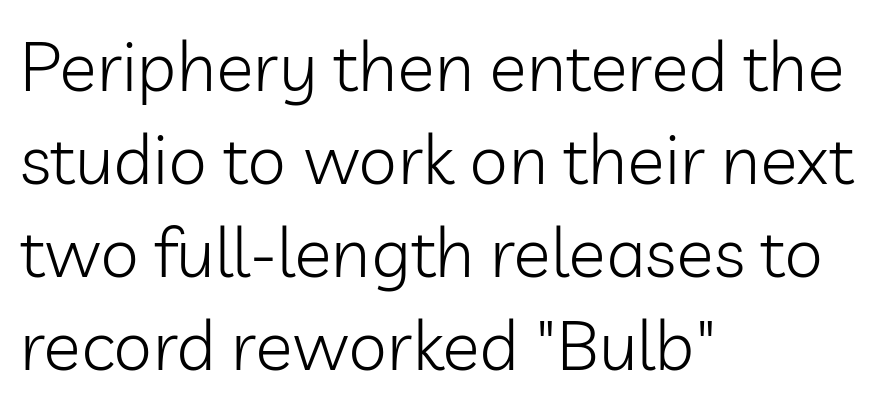
{"serif": "no", "italic": "no", "bold": "no", "weight": "light", "width": "normal", "stroke_contrast": "low", "x_height": "medium", "monospaced": "no", "underline": "no", "align": "left", "line_spacing": "normal", "line_spacing_ratio": 1.33, "letter_spacing": "normal", "letter_spacing_em": 0.0, "glyph_px": 70}
